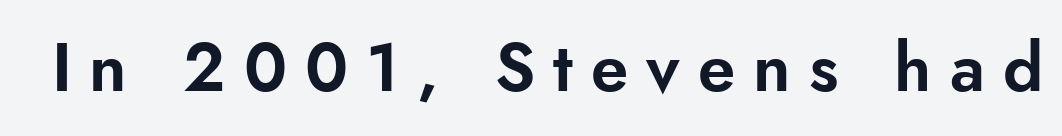
{"serif": "no", "italic": "no", "width": "normal", "stroke_contrast": "low", "x_height": "small", "monospaced": "no", "underline": "no", "letter_spacing": "wide", "letter_spacing_em": 0.27, "glyph_px": 67}
